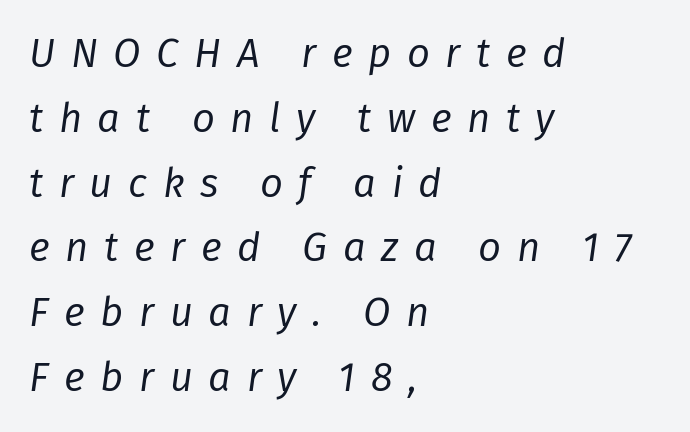
Q: Is the text bold? A: No.
Q: Is the text italic (slanted)? A: Yes, it leans right by about 8 degrees.
Q: Is the text underlined? A: No.
Q: How is the paragraph aligned? A: Left-aligned.
Q: Is the spacing between letters normal or unusually wide? A: Unusually wide.
Q: Is the spacing between lines tight, normal or loose? A: Normal.
Q: Width (condensed, normal, or wide)? A: Normal.
Q: Stroke contrast? A: Low.
Q: x-height? A: Medium.
Q: Monospaced? A: No.
